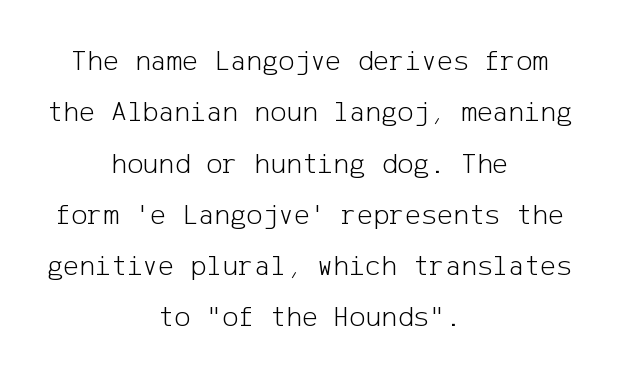
Q: Is the text bold? A: No.
Q: Is the text italic (slanted)? A: No, it is upright.
Q: Is the typeface a serif or a sans-serif typeface? A: Sans-serif.
Q: Is the text underlined? A: No.
Q: How is the paragraph aligned? A: Centered.
Q: Is the spacing between letters normal or unusually wide? A: Normal.
Q: Width (condensed, normal, or wide)? A: Normal.
Q: Stroke contrast? A: Low.
Q: x-height? A: Medium.
